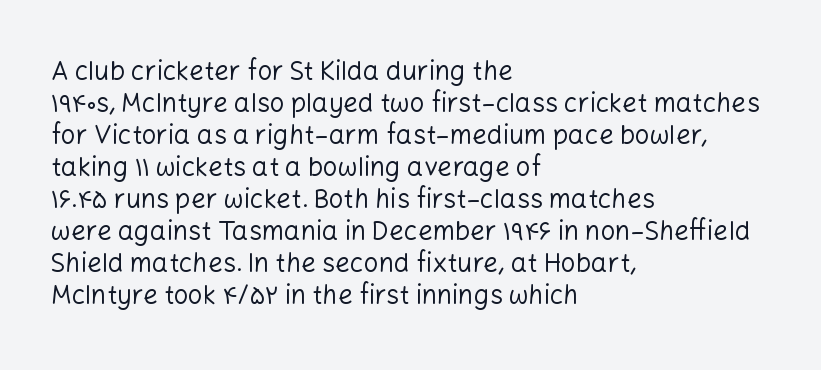
The passage shown is not underscored anywhere. Words appear dense and cohesive because spacing is normal. Alignment: flush left. Unlike italic type, these characters show no tilt at all.
